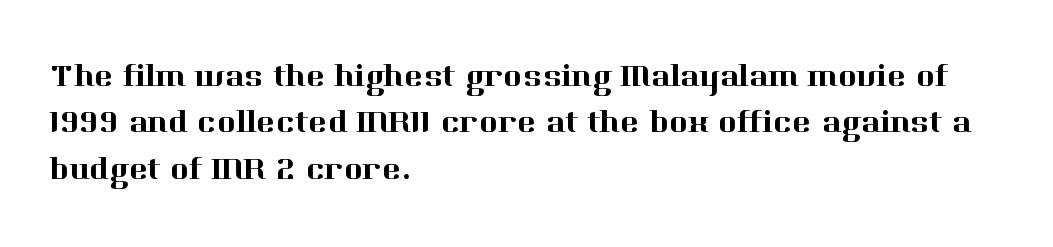
Letters rest on an invisible, unmarked baseline. A typesetter would mark this as roman, not italic. Vertically, the passage feels balanced, rows spaced as you'd expect. Check where the strokes stop: tiny serifs finish them off. A typesetter would call this proportional, since set widths differ per character. Left-aligned paragraph, ragged on the right.
